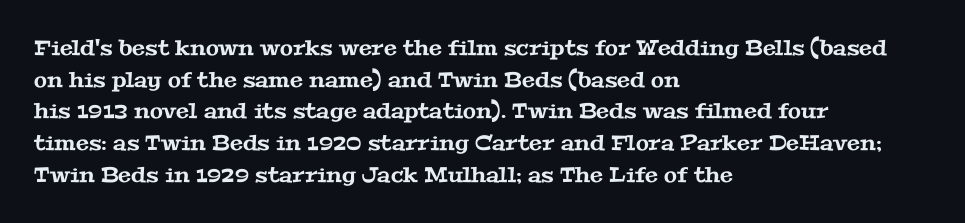
{"underline": "no", "align": "left", "line_spacing": "normal", "line_spacing_ratio": 1.51, "letter_spacing": "normal", "letter_spacing_em": 0.0, "glyph_px": 21}
